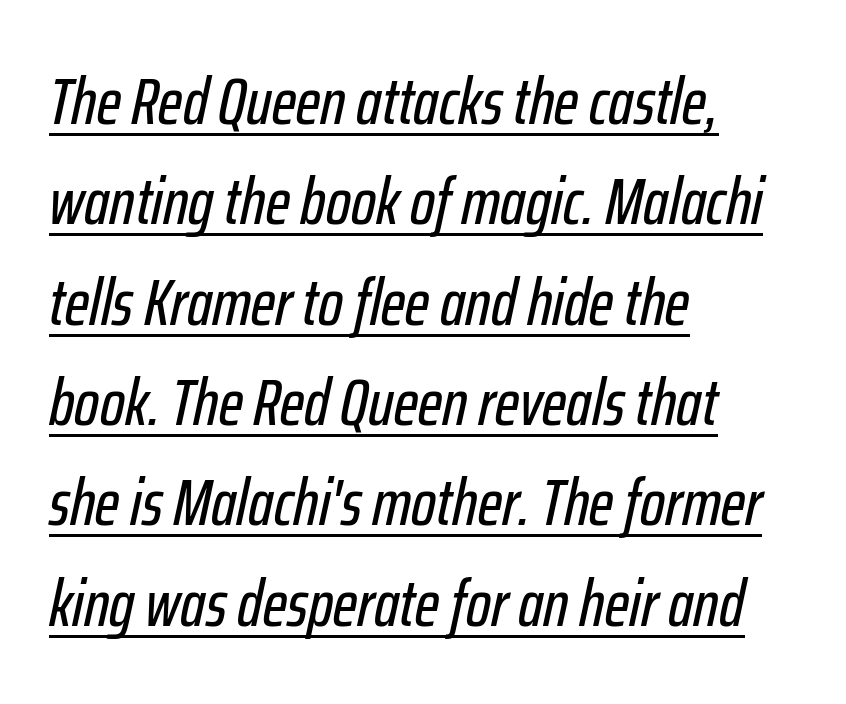
{"italic": "yes", "lean": "right", "slant_degrees": 12, "width": "condensed", "stroke_contrast": "low", "x_height": "medium", "monospaced": "no", "underline": "yes", "align": "left", "line_spacing": "normal", "line_spacing_ratio": 1.52, "letter_spacing": "normal", "letter_spacing_em": 0.0, "glyph_px": 66}
